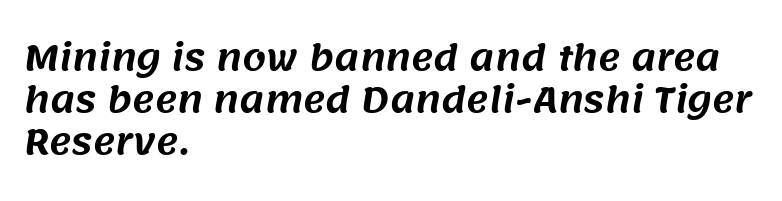
Q: Is the typeface a serif or a sans-serif typeface? A: Sans-serif.
Q: Is the text underlined? A: No.
Q: How is the paragraph aligned? A: Left-aligned.
Q: Is the spacing between letters normal or unusually wide? A: Normal.
Q: Width (condensed, normal, or wide)? A: Normal.
Q: Stroke contrast? A: Medium.
Q: x-height? A: Large.
Q: Monospaced? A: No.
